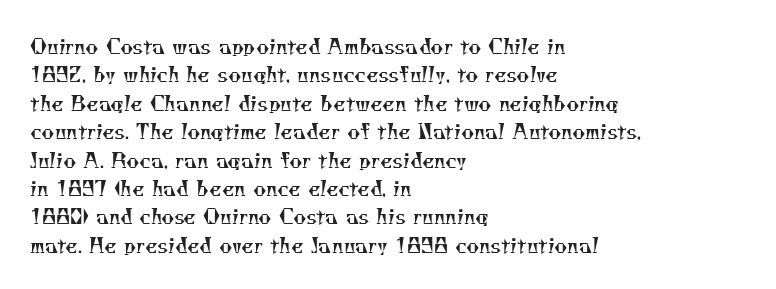
{"bold": "no", "underline": "no", "align": "left", "line_spacing": "normal", "line_spacing_ratio": 1.42, "letter_spacing": "normal", "letter_spacing_em": 0.0, "glyph_px": 20}
